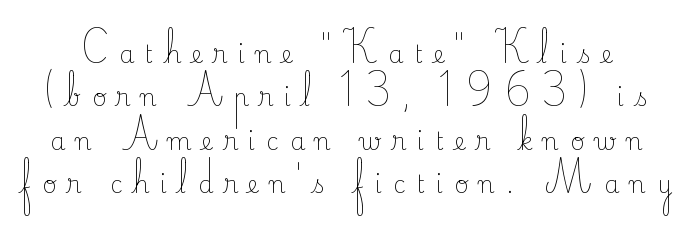
The image shows 24 px text type, upright; set line spacing 1.81x, unusually wide letter spacing (+0.45 em), not underlined.
